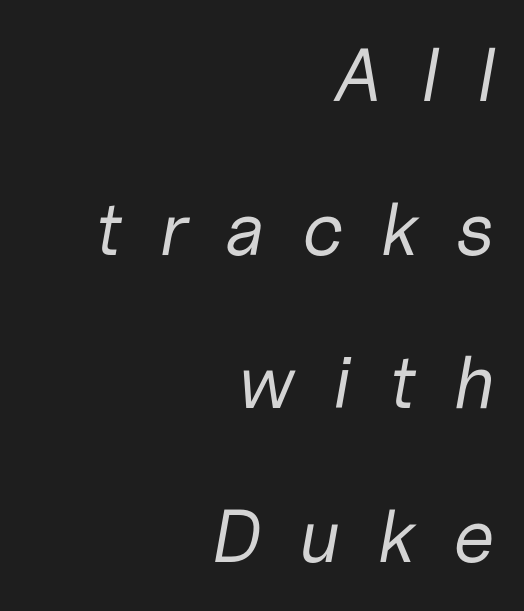
The image shows 75 px regular-weight type, italic (leaning right); set right-aligned, loose line spacing (2.05x), unusually wide letter spacing (+0.49 em), not underlined; low stroke contrast and a medium x-height.
